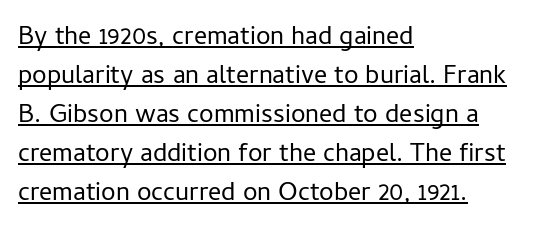
Decoration check: the copy is underlined. No italicization has been applied; the sample stays upright. Stems here are at most as thick as an everyday book face. The typesetter chose a ragged-right arrangement here.
